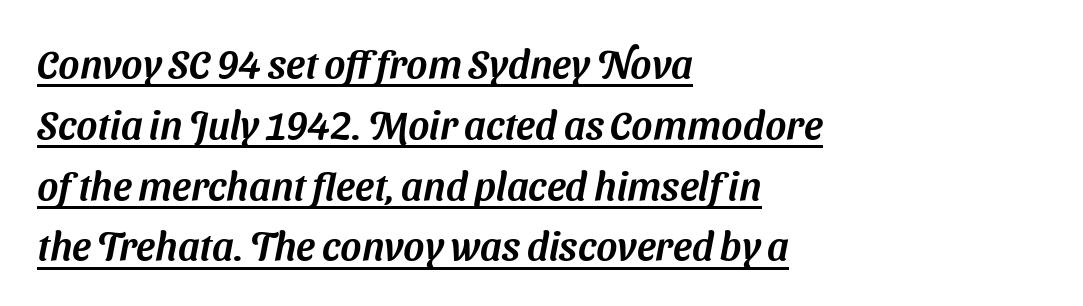
Short and long lines alike share a common starting point at left. Type style note: lacks serifs. Vertically, the passage feels balanced, rows spaced as you'd expect. A typesetter would call this zero additional tracking.
